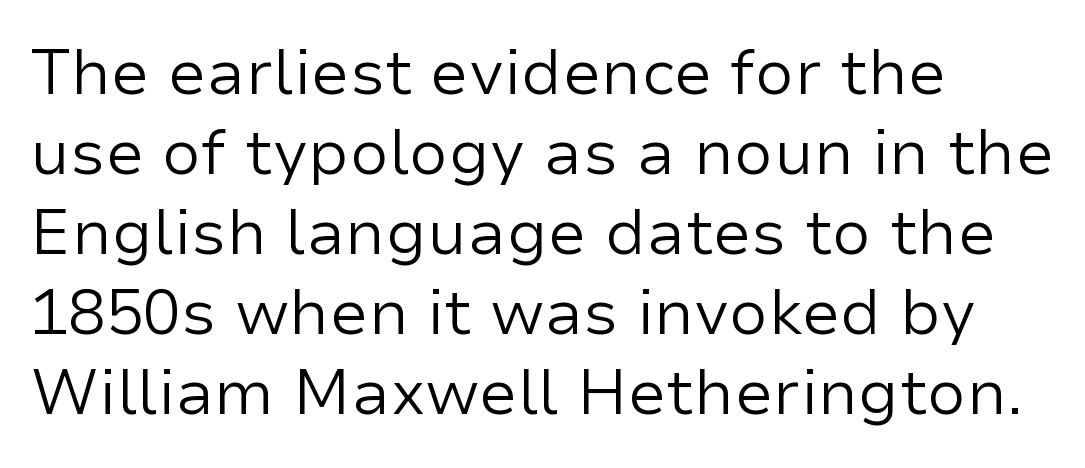
Leading: standard. Looks like regular typesetting: each glyph gets only the width it needs. In CSS terms this would be text-align: left. Each row of text sits above clean, open space. The letterforms sit shoulder to shoulder at normal distance. Is this a heavy cut? Hardly; it is regular or lighter.
